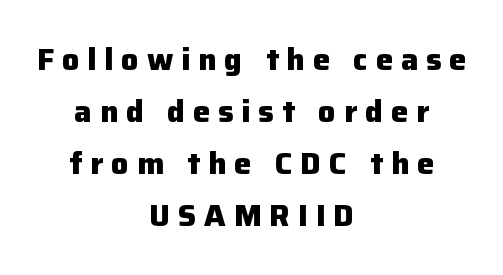
You can tell it's not italic because the verticals are truly vertical. The tracking reads as deliberately expanded to a designer's eye. Bold? Absolutely — the strokes are thick and heavy. Spacing verdict: proportional, widths tailored to each character. Regular leading. Where is the straight margin? There isn't one; the lines are centered.
